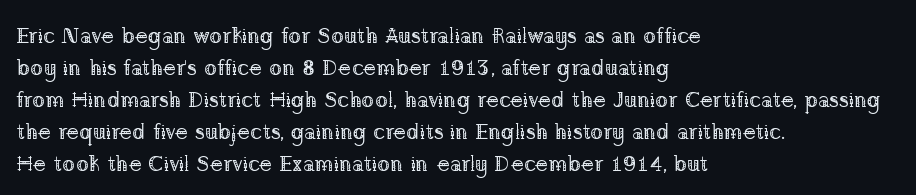
{"italic": "no", "bold": "no", "underline": "no", "align": "left", "line_spacing": "normal", "line_spacing_ratio": 1.46, "letter_spacing": "normal", "letter_spacing_em": 0.0, "glyph_px": 22}
